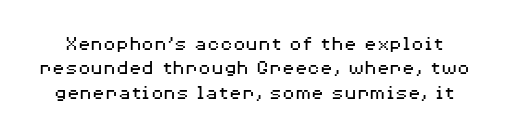
The image shows 21 px text type, upright; set line spacing 1.16x, normal letter spacing, not underlined.
